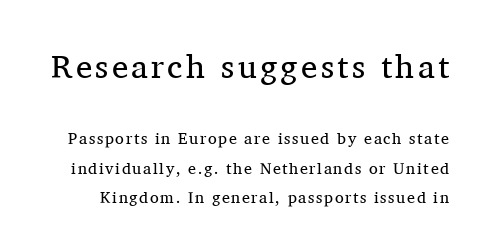
Rendered with straight, roman letterforms. Is this a fixed-width face? No — the glyphs have proportional, varying widths. Rule under the text: the space is simply empty. Observe the serifs anchoring each vertical stroke in this sample. Caption: face not bold, strokes unweighted.
